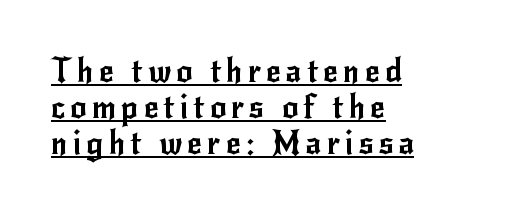
Q: Is the text italic (slanted)? A: No, it is upright.
Q: Is the typeface a serif or a sans-serif typeface? A: Sans-serif.
Q: Is the text underlined? A: Yes.
Q: How is the paragraph aligned? A: Left-aligned.
Q: Is the spacing between lines tight, normal or loose? A: Tight.
Q: Width (condensed, normal, or wide)? A: Normal.
Q: Stroke contrast? A: Low.
Q: x-height? A: Small.
Q: Monospaced? A: No.
